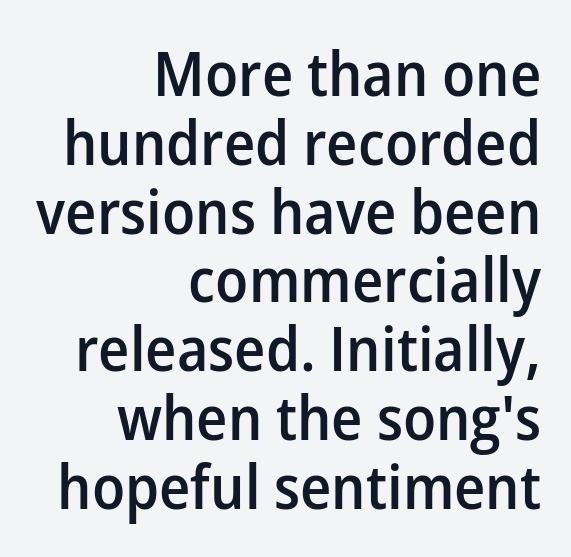
The image shows 62 px semibold sans-serif type, upright; set right-aligned, tight line spacing (1.11x), normal letter spacing, not underlined; low stroke contrast and a medium x-height.
